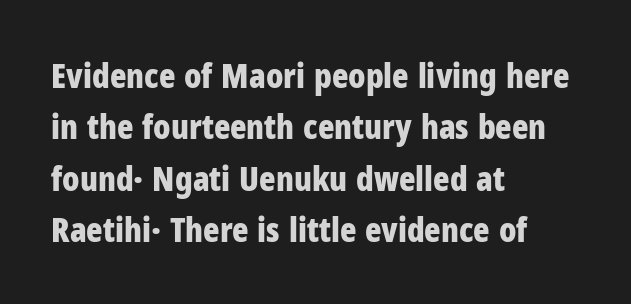
{"serif": "no", "italic": "no", "bold": "yes", "weight": "bold", "width": "condensed", "stroke_contrast": "low", "x_height": "medium", "monospaced": "no", "underline": "no", "align": "left", "line_spacing": "normal", "line_spacing_ratio": 1.51, "letter_spacing": "normal", "letter_spacing_em": 0.0, "glyph_px": 34}
